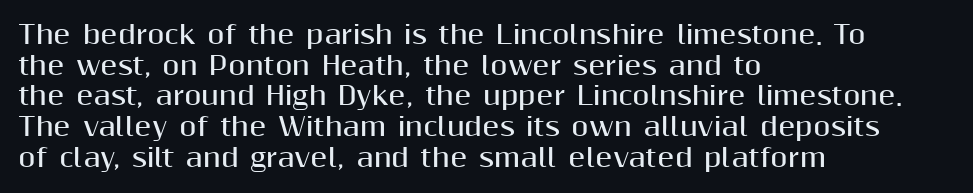
{"italic": "no", "bold": "yes", "underline": "no", "align": "left", "line_spacing_ratio": 1.23, "letter_spacing": "normal", "letter_spacing_em": 0.0, "glyph_px": 25}
